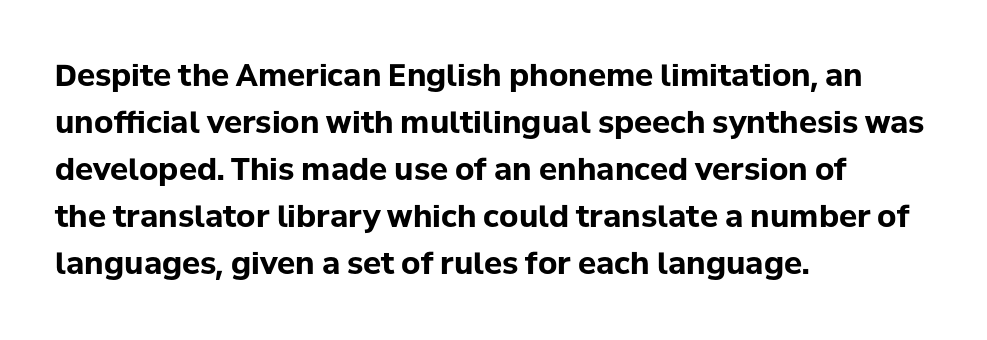
The letters stand upright; this is a roman face. Layout note: lines flush left. The face used here is rendered with its standard letterfit. Decoration check: the copy has no underline. Varying glyph widths throughout — classic text-font behaviour. Strong, thick strokes mark this as bold type.
